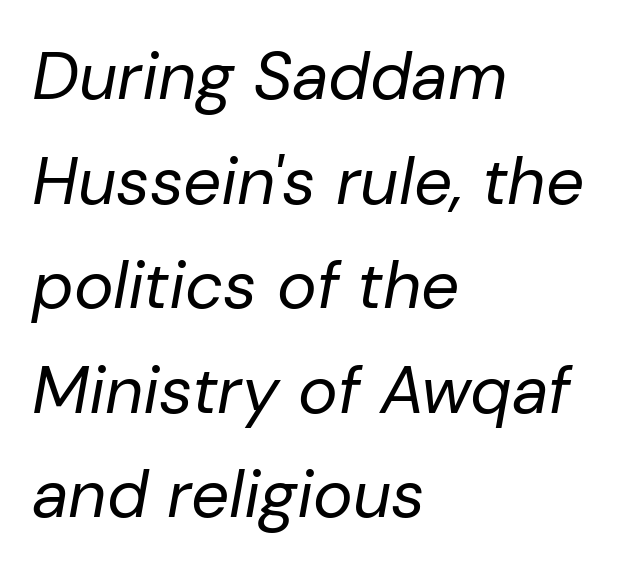
The type is set solid horizontally, with unmodified tracking. The typesetter chose a ragged-right arrangement here. Is this a heavy cut? Hardly; it is regular or lighter. Here the designer chose a conventional face with non-uniform glyph widths. The strip under each line holds only bare page.
